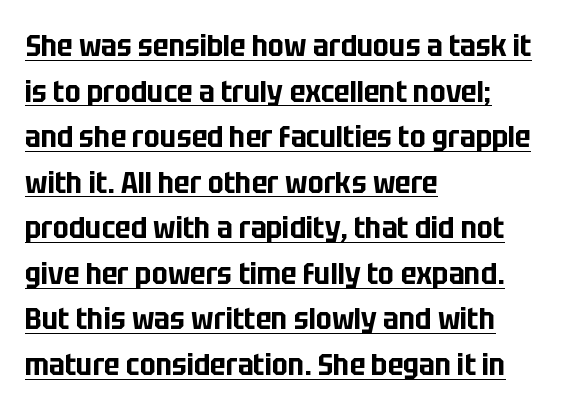
{"serif": "no", "italic": "no", "width": "condensed", "stroke_contrast": "low", "x_height": "large", "monospaced": "no", "underline": "yes", "align": "left", "line_spacing": "normal", "line_spacing_ratio": 1.47, "letter_spacing": "normal", "letter_spacing_em": 0.0, "glyph_px": 31}
